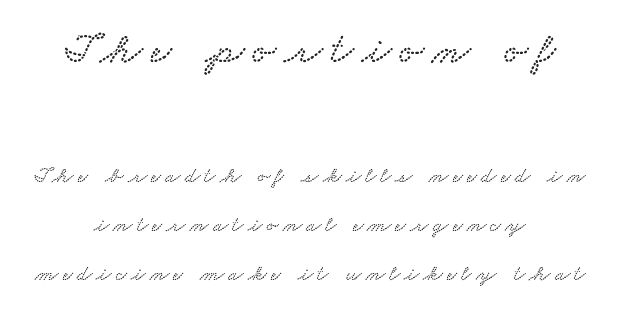
The image shows 44 px wide serif type; set centered, loose line spacing (2.24x), not underlined; the first (top) block is 2.0x larger; low stroke contrast and a small x-height.
